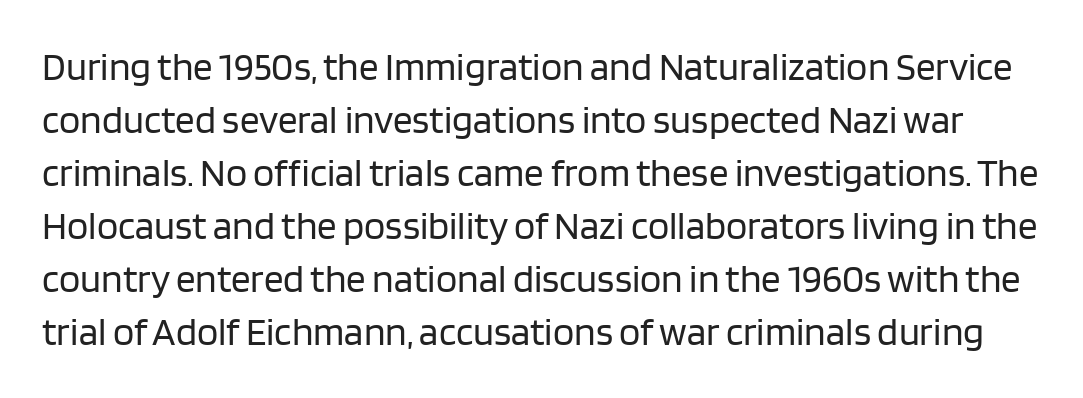
Q: Is the text bold? A: No.
Q: Is the text italic (slanted)? A: No, it is upright.
Q: Is the typeface a serif or a sans-serif typeface? A: Sans-serif.
Q: Is the text underlined? A: No.
Q: Is the spacing between letters normal or unusually wide? A: Normal.
Q: Is the spacing between lines tight, normal or loose? A: Normal.
Q: Width (condensed, normal, or wide)? A: Normal.
Q: Stroke contrast? A: Low.
Q: x-height? A: Large.
Q: Monospaced? A: No.
